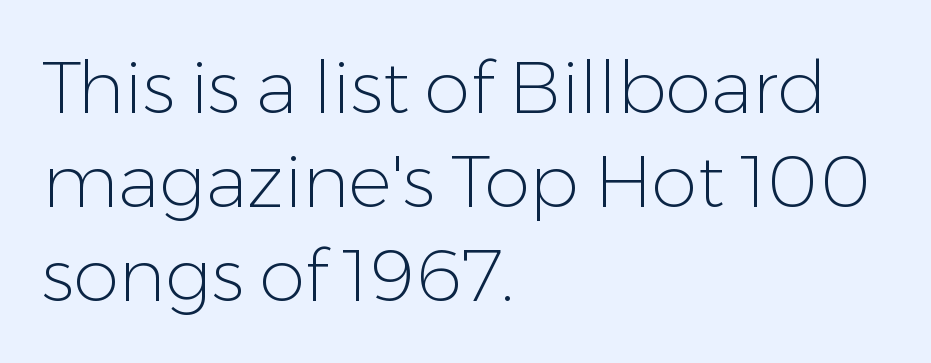
The image shows 73 px light sans-serif type, upright; set left-aligned, normal line spacing (1.29x), normal letter spacing, not underlined; low stroke contrast and a medium x-height.
